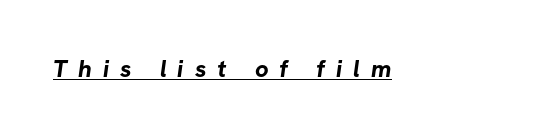
Decoration check: the copy is underlined. What weight is shown? A full bold with thick strokes. Each word looks stretched out because of the extra space between its letters.
